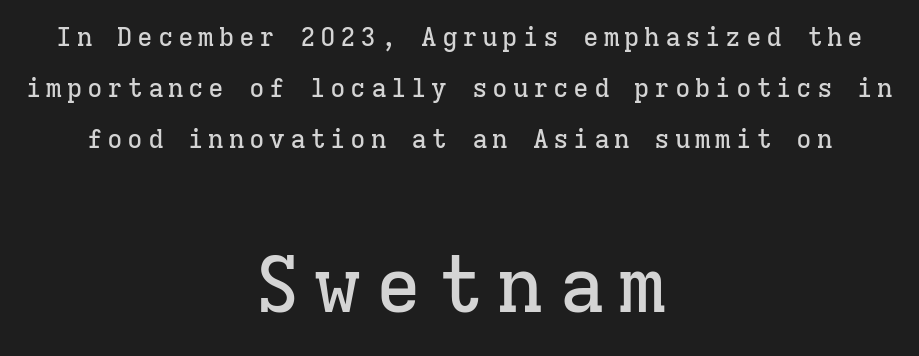
The image shows 78 px serif type, upright, monospaced; set centered, loose line spacing (1.97x), not underlined; the second (bottom) block is 3.0x larger; low stroke contrast and a medium x-height.
